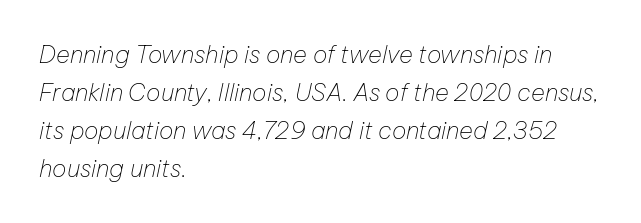
Q: Is the text bold? A: No.
Q: Is the text italic (slanted)? A: Yes, it leans right by about 12 degrees.
Q: Is the text underlined? A: No.
Q: How is the paragraph aligned? A: Left-aligned.
Q: Is the spacing between letters normal or unusually wide? A: Normal.
Q: Is the spacing between lines tight, normal or loose? A: Normal.
